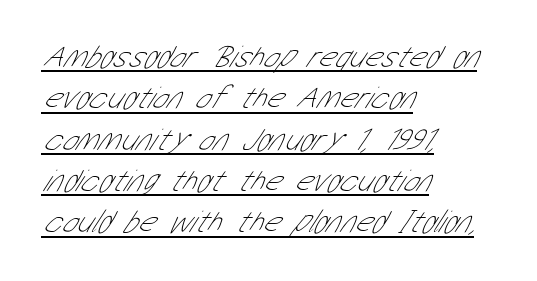
The image shows 32 px thin, condensed sans-serif type; set left-aligned, normal line spacing (1.29x), normal letter spacing, underlined; low stroke contrast and a medium x-height.
